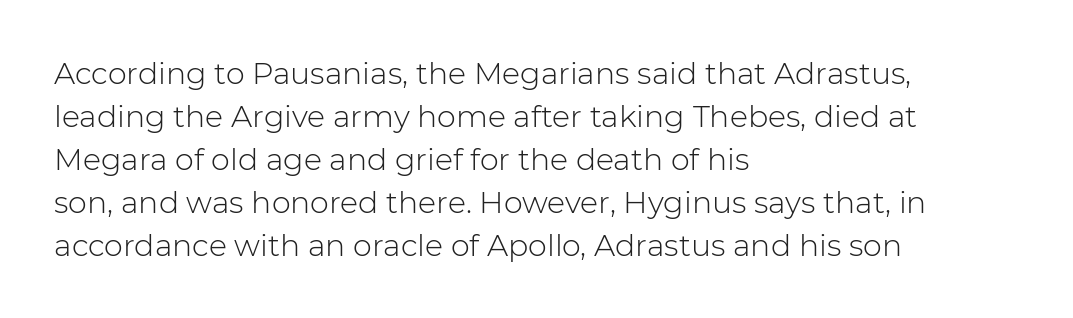
Q: Is the text bold? A: No.
Q: Is the text italic (slanted)? A: No, it is upright.
Q: Is the typeface a serif or a sans-serif typeface? A: Sans-serif.
Q: Is the text underlined? A: No.
Q: How is the paragraph aligned? A: Left-aligned.
Q: Is the spacing between letters normal or unusually wide? A: Normal.
Q: Is the spacing between lines tight, normal or loose? A: Normal.
Q: Width (condensed, normal, or wide)? A: Normal.
Q: Stroke contrast? A: Low.
Q: x-height? A: Medium.
Q: Monospaced? A: No.
